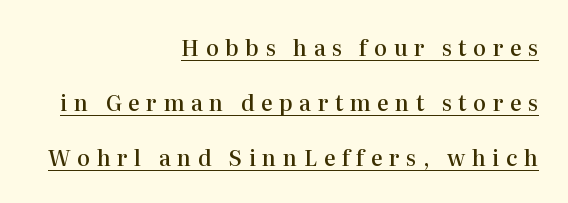
The image shows 22 px text type, upright; set right-aligned, loose line spacing (2.5x), unusually wide letter spacing (+0.29 em), underlined.
